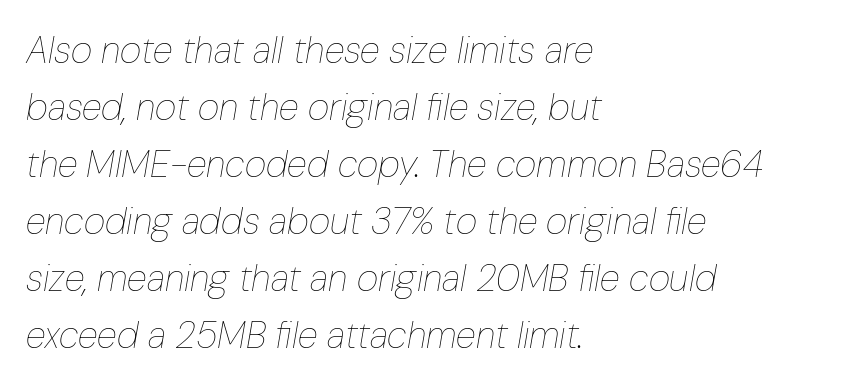
Q: Is the text bold? A: No.
Q: Is the text italic (slanted)? A: Yes, it leans right by about 10 degrees.
Q: Is the text underlined? A: No.
Q: How is the paragraph aligned? A: Left-aligned.
Q: Is the spacing between letters normal or unusually wide? A: Normal.
Q: Is the spacing between lines tight, normal or loose? A: Normal.
Q: Width (condensed, normal, or wide)? A: Condensed.
Q: Stroke contrast? A: Low.
Q: x-height? A: Medium.
Q: Monospaced? A: No.
